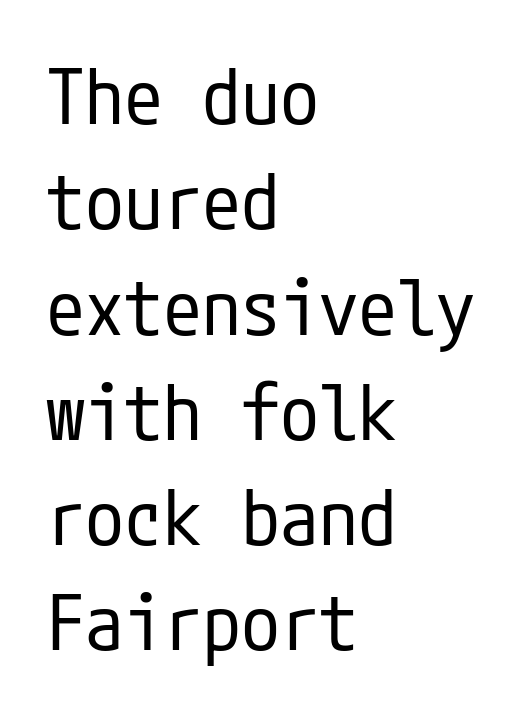
The letters look calm and open, with moderate or lighter stems. The block of text has a typical density, with ordinary space between rows. You can tell it's not italic because the verticals are truly vertical. Type without underlining.
